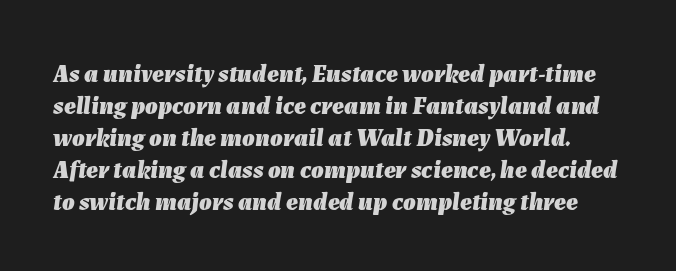
Any mark beneath the type? The region is blank. You can tell it's italic because the verticals aren't actually vertical. The letterforms sit shoulder to shoulder at normal distance. The rendering uses a moderate line-height, typical for paragraphs. You'd pick this weight for a headline — it's a proper bold.
